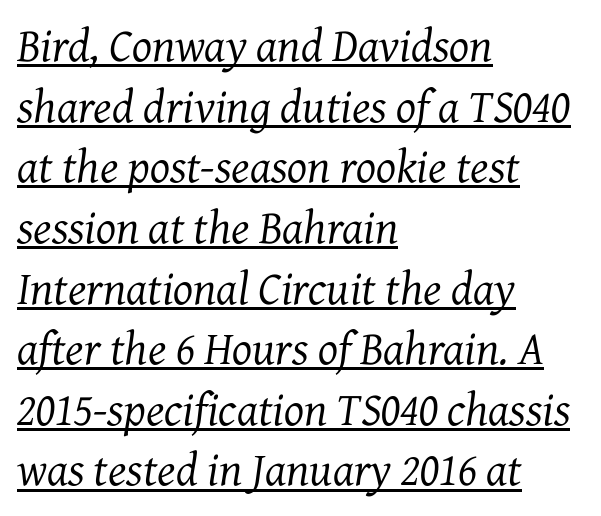
The image shows 47 px regular-weight serif type, italic (leaning right); set left-aligned, normal line spacing (1.29x), normal letter spacing, underlined; medium stroke contrast and a medium x-height.
